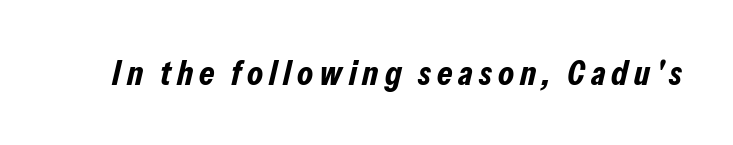
The image shows 35 px bold, condensed type, italic (leaning right); set not underlined; low stroke contrast and a medium x-height.
